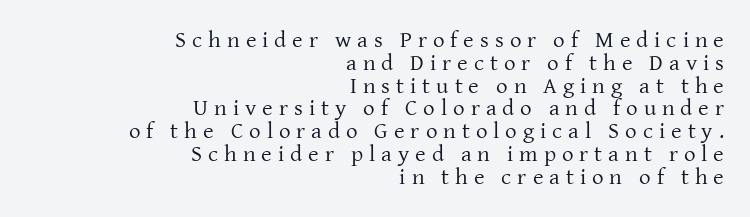
A flush-right, rag-left setting is used for this passage. The weight would be labelled regular, book, light, or lighter still. Bare-footed words on every line. The font's upright variant was chosen for this text. The face used here is rendered with a markedly widened letterfit.
